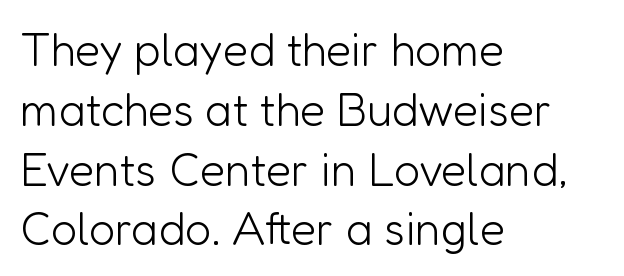
{"serif": "no", "italic": "no", "bold": "no", "weight": "light", "width": "normal", "stroke_contrast": "low", "x_height": "medium", "monospaced": "no", "underline": "no", "align": "left", "line_spacing": "normal", "line_spacing_ratio": 1.3, "letter_spacing": "normal", "letter_spacing_em": 0.0, "glyph_px": 46}
